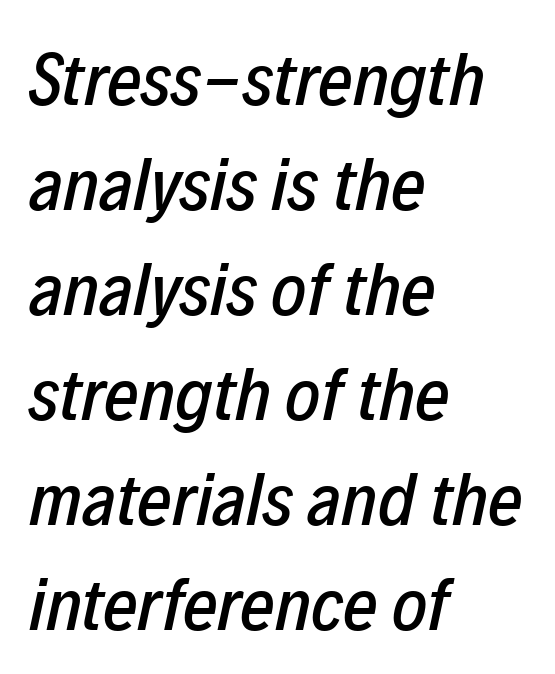
Notice how descenders clear the ascenders below comfortably — that's standard leading. The strip under each line holds only bare page. Each letter keeps its own natural width here, so spacing adapts to shape. The face used here has a pronounced slope to its letters. Tracking here is standard; glyphs follow each other at the usual distance. The rendering anchors every line to the left-hand side.
